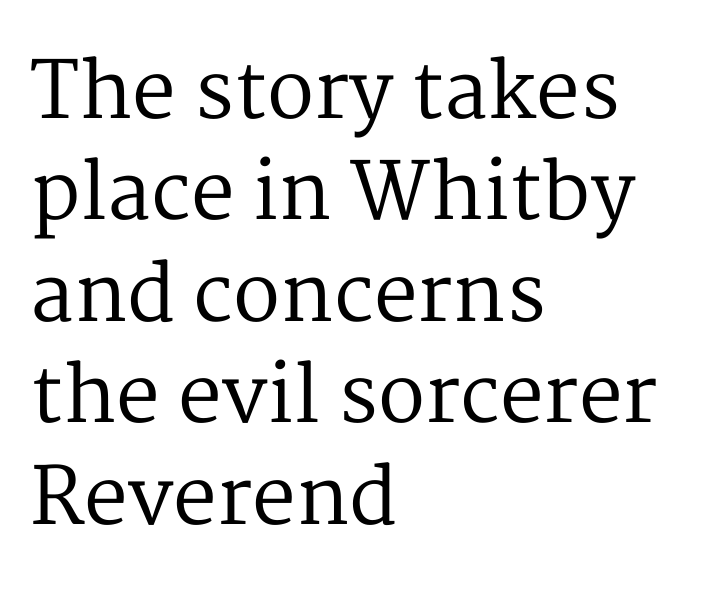
The image shows 78 px regular-weight serif type, upright; set left-aligned, normal line spacing (1.3x), normal letter spacing, not underlined; medium stroke contrast and a medium x-height.
